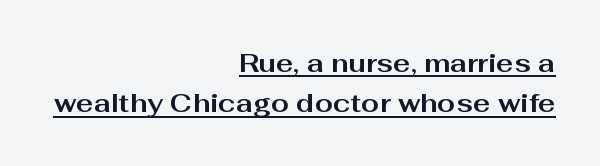
Every word sits above its own underline. Posture: vertical. What stands out about the letter spacing? Nothing — it is the standard amount. Is the block centered? No — it sits flush against the right margin.
